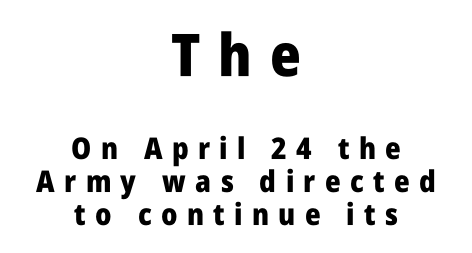
{"serif": "no", "italic": "no", "bold": "yes", "weight": "heavy", "width": "condensed", "stroke_contrast": "low", "x_height": "large", "monospaced": "no", "underline": "no", "align": "center", "line_spacing": "tight", "line_spacing_ratio": 1.1, "letter_spacing": "wide", "letter_spacing_em": 0.31, "larger_block": "first", "size_ratio": 1.97, "glyph_px": 59}
